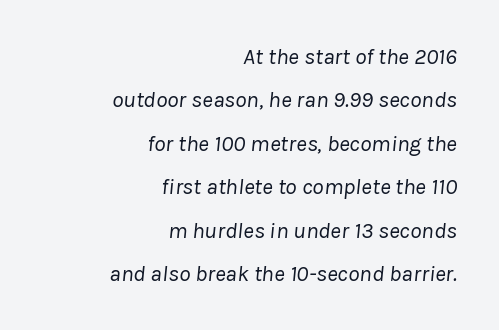
Q: Is the text bold? A: No.
Q: Is the text italic (slanted)? A: Yes, it leans right by about 8 degrees.
Q: Is the text underlined? A: No.
Q: How is the paragraph aligned? A: Right-aligned.
Q: Is the spacing between letters normal or unusually wide? A: Normal.
